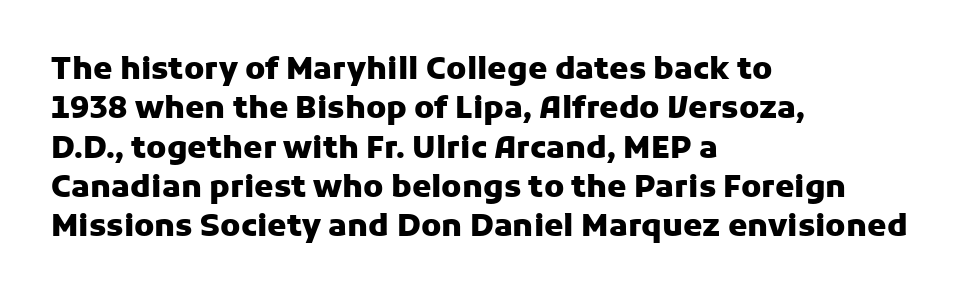
The image shows 31 px heavy sans-serif type, upright; set left-aligned, normal line spacing (1.27x), normal letter spacing, not underlined; low stroke contrast and a medium x-height.
